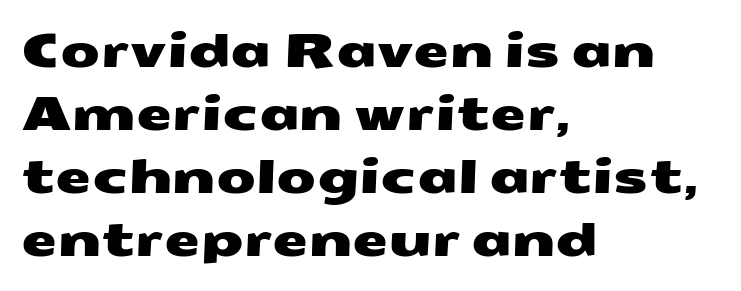
Q: Is the typeface a serif or a sans-serif typeface? A: Sans-serif.
Q: Is the text underlined? A: No.
Q: How is the paragraph aligned? A: Left-aligned.
Q: Is the spacing between letters normal or unusually wide? A: Normal.
Q: Is the spacing between lines tight, normal or loose? A: Normal.
Q: Width (condensed, normal, or wide)? A: Wide.
Q: Stroke contrast? A: Medium.
Q: x-height? A: Medium.
Q: Monospaced? A: No.
